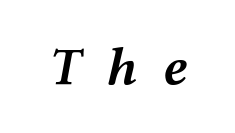
{"italic": "yes", "lean": "right", "slant_degrees": 12, "bold": "semi", "weight": "semibold", "width": "wide", "stroke_contrast": "medium", "x_height": "medium", "monospaced": "no", "underline": "no", "letter_spacing": "wide", "letter_spacing_em": 0.46, "glyph_px": 54}
